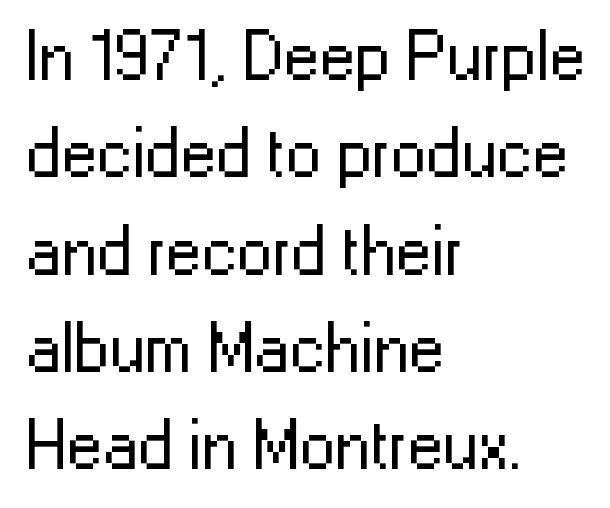
Q: Is the text bold? A: No.
Q: Is the text italic (slanted)? A: No, it is upright.
Q: Is the typeface a serif or a sans-serif typeface? A: Sans-serif.
Q: Is the text underlined? A: No.
Q: How is the paragraph aligned? A: Left-aligned.
Q: Is the spacing between letters normal or unusually wide? A: Normal.
Q: Is the spacing between lines tight, normal or loose? A: Normal.
Q: Width (condensed, normal, or wide)? A: Normal.
Q: Stroke contrast? A: Low.
Q: x-height? A: Medium.
Q: Monospaced? A: No.
